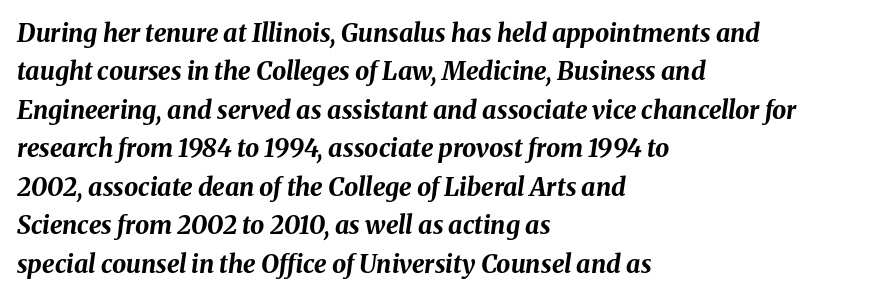
The image shows 25 px bold type, italic (leaning right); set left-aligned, normal line spacing (1.54x), normal letter spacing, not underlined.
